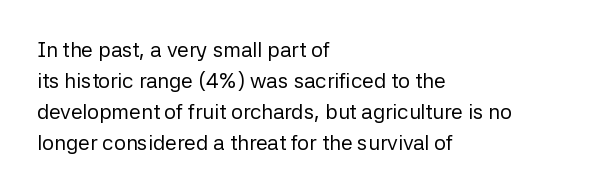
{"italic": "no", "bold": "no", "underline": "no", "align": "left", "line_spacing": "normal", "line_spacing_ratio": 1.48, "letter_spacing": "normal", "letter_spacing_em": 0.0, "glyph_px": 21}
